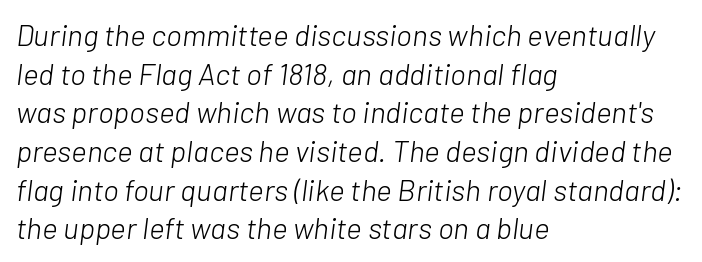
Q: Is the text bold? A: No.
Q: Is the text italic (slanted)? A: Yes, it leans right by about 7 degrees.
Q: Is the text underlined? A: No.
Q: How is the paragraph aligned? A: Left-aligned.
Q: Is the spacing between letters normal or unusually wide? A: Normal.
Q: Is the spacing between lines tight, normal or loose? A: Normal.
Q: Width (condensed, normal, or wide)? A: Normal.
Q: Stroke contrast? A: Low.
Q: x-height? A: Medium.
Q: Monospaced? A: No.
